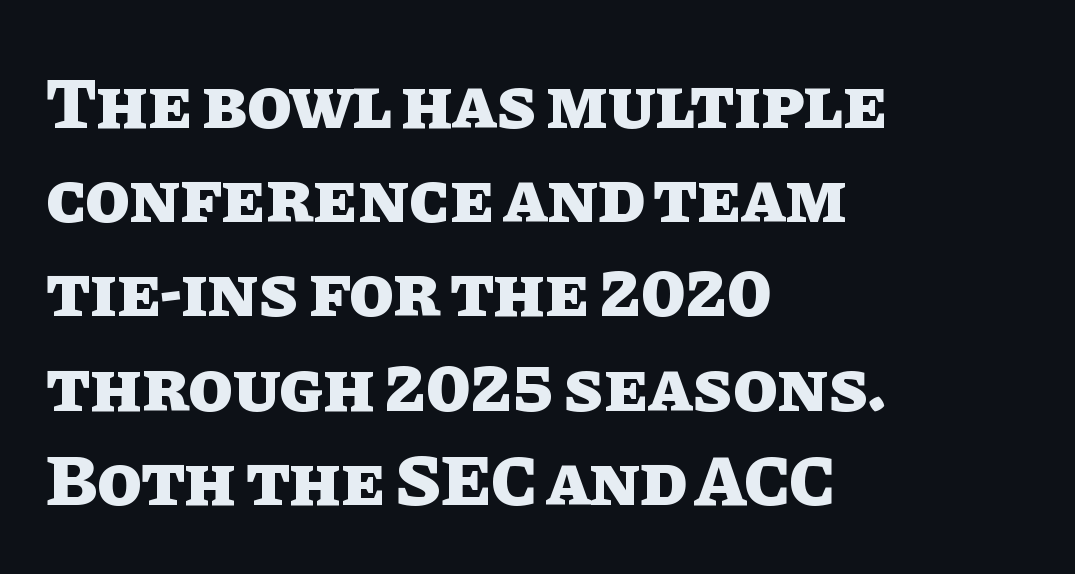
{"italic": "no", "bold": "yes", "weight": "heavy", "width": "normal", "stroke_contrast": "low", "x_height": "large", "monospaced": "no", "underline": "no", "align": "left", "line_spacing": "normal", "line_spacing_ratio": 1.29, "letter_spacing": "normal", "letter_spacing_em": 0.0, "glyph_px": 73}
